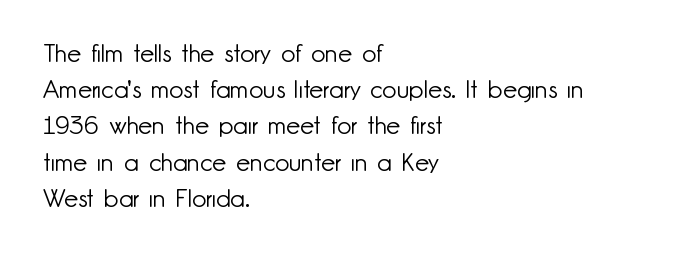
The image shows 25 px text type, upright; set left-aligned, normal line spacing (1.45x), normal letter spacing, not underlined.
